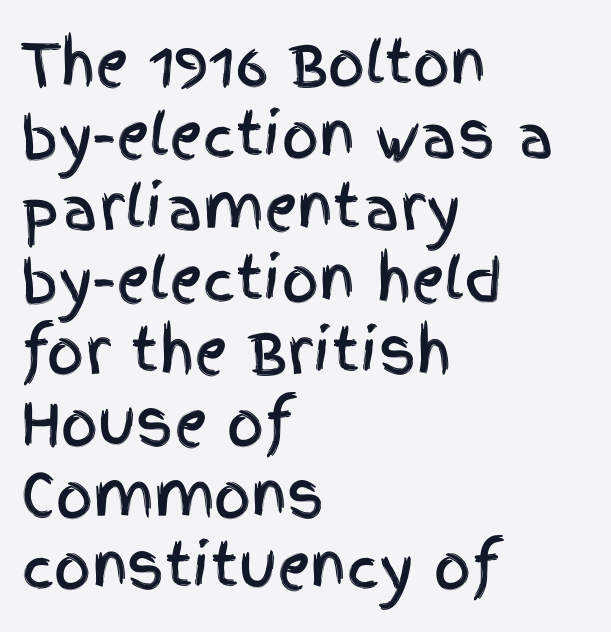
The image shows 58 px condensed sans-serif type, upright; set left-aligned, line spacing 1.24x, normal letter spacing, not underlined; a large x-height.
